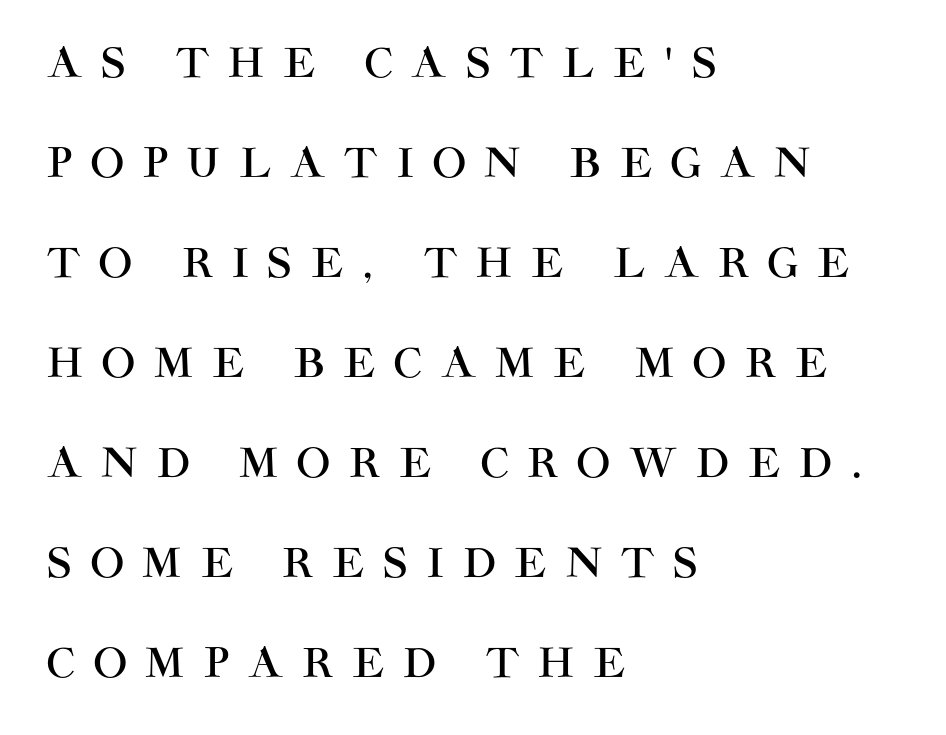
{"serif": "no", "italic": "no", "width": "normal", "stroke_contrast": "high", "x_height": "large", "monospaced": "no", "underline": "no", "align": "left", "line_spacing": "loose", "line_spacing_ratio": 2.5, "letter_spacing": "wide", "letter_spacing_em": 0.48, "glyph_px": 40}
